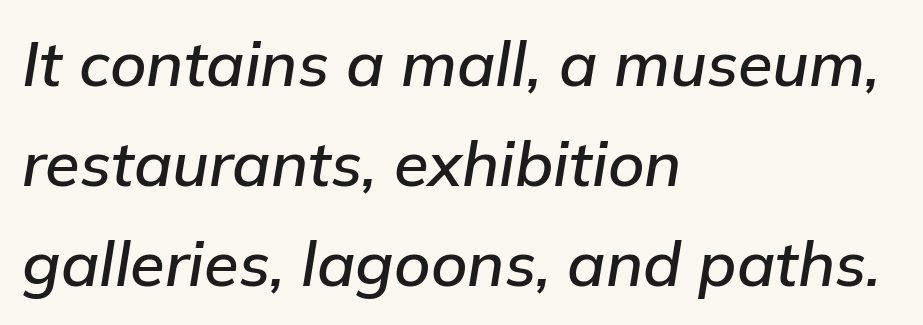
Q: Is the text italic (slanted)? A: Yes, it leans right by about 9 degrees.
Q: Is the text underlined? A: No.
Q: How is the paragraph aligned? A: Left-aligned.
Q: Is the spacing between letters normal or unusually wide? A: Normal.
Q: Is the spacing between lines tight, normal or loose? A: Normal.
Q: Width (condensed, normal, or wide)? A: Normal.
Q: Stroke contrast? A: Low.
Q: x-height? A: Medium.
Q: Monospaced? A: No.
